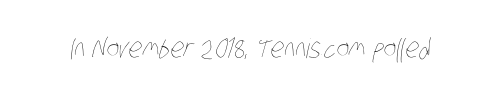
Q: Is the text bold? A: No.
Q: Is the text underlined? A: No.
Q: Is the spacing between letters normal or unusually wide? A: Normal.
